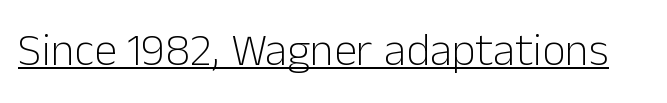
Is the stroke heavy? The answer is a plain regular-or-lighter. Note: no serifs on the glyphs. Every character sits straight up, as roman type does. You could not count columns in this text — the font is proportionally spaced. Every word sits above its own underline. The letters sit at their default tracking, neither squeezed nor spread.
